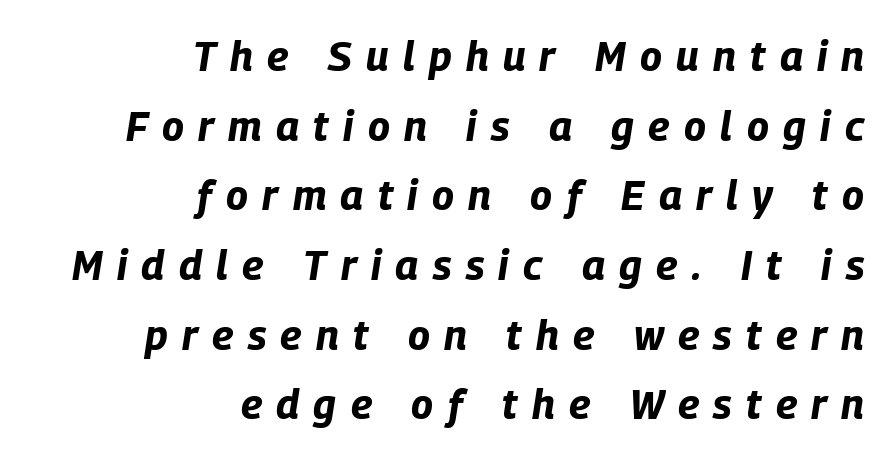
Q: Is the text bold? A: Yes.
Q: Is the text italic (slanted)? A: Yes, it leans right by about 9 degrees.
Q: Is the text underlined? A: No.
Q: How is the paragraph aligned? A: Right-aligned.
Q: Is the spacing between letters normal or unusually wide? A: Unusually wide.
Q: Is the spacing between lines tight, normal or loose? A: Normal.
Q: Width (condensed, normal, or wide)? A: Condensed.
Q: Stroke contrast? A: Low.
Q: x-height? A: Large.
Q: Monospaced? A: No.
